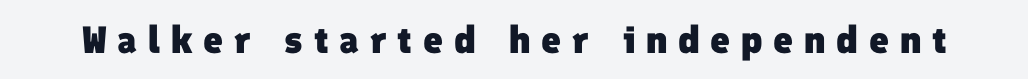
{"serif": "no", "bold": "yes", "weight": "heavy", "width": "normal", "stroke_contrast": "low", "x_height": "medium", "monospaced": "no", "underline": "no", "letter_spacing": "wide", "letter_spacing_em": 0.28, "glyph_px": 38}
